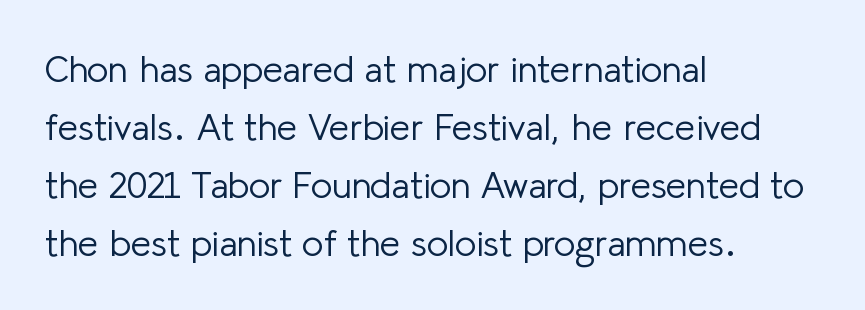
The image shows 37 px light sans-serif type, upright; set left-aligned, normal line spacing (1.57x), normal letter spacing, not underlined; low stroke contrast and a medium x-height.
